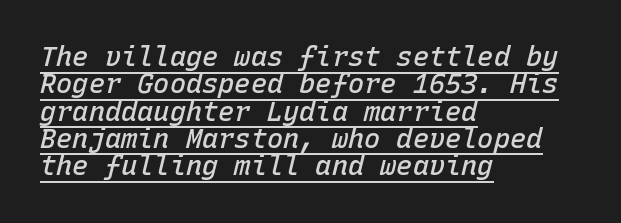
{"italic": "yes", "lean": "right", "slant_degrees": 15, "bold": "semi", "underline": "yes", "align": "left", "line_spacing": "tight", "line_spacing_ratio": 1.01, "letter_spacing": "normal", "letter_spacing_em": 0.0, "glyph_px": 27}
